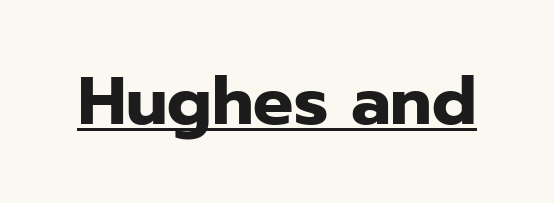
Q: Is the text bold? A: Yes.
Q: Is the text italic (slanted)? A: No, it is upright.
Q: Is the typeface a serif or a sans-serif typeface? A: Sans-serif.
Q: Is the text underlined? A: Yes.
Q: Is the spacing between letters normal or unusually wide? A: Normal.
Q: Width (condensed, normal, or wide)? A: Normal.
Q: Stroke contrast? A: Low.
Q: x-height? A: Medium.
Q: Monospaced? A: No.
